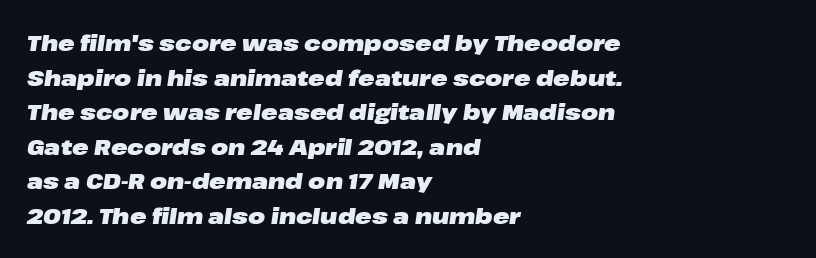
Successive baselines arrive at the customary interval. Each glyph is drawn with heavy, bold strokes. Nobody touched the tracking dial on this one. If you drew a line through each stem, it would be angled.
